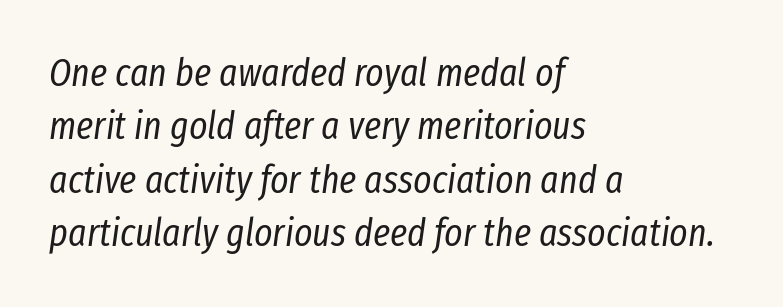
Q: Is the text bold? A: No.
Q: Is the text italic (slanted)? A: Yes, it leans right by about 8 degrees.
Q: Is the text underlined? A: No.
Q: How is the paragraph aligned? A: Left-aligned.
Q: Is the spacing between letters normal or unusually wide? A: Normal.
Q: Is the spacing between lines tight, normal or loose? A: Normal.
Q: Width (condensed, normal, or wide)? A: Condensed.
Q: Stroke contrast? A: Low.
Q: x-height? A: Medium.
Q: Monospaced? A: No.
